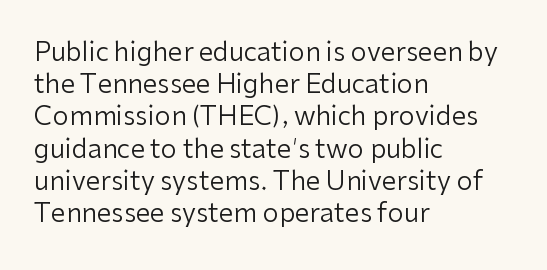
{"italic": "no", "bold": "no", "underline": "no", "align": "left", "line_spacing_ratio": 1.24, "letter_spacing": "normal", "letter_spacing_em": 0.0, "glyph_px": 26}
